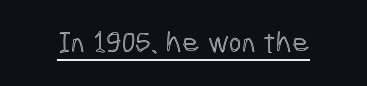
Q: Is the text italic (slanted)? A: No, it is upright.
Q: Is the text underlined? A: Yes.
Q: Is the spacing between letters normal or unusually wide? A: Normal.
Q: Width (condensed, normal, or wide)? A: Condensed.
Q: x-height? A: Medium.
Q: Monospaced? A: No.
